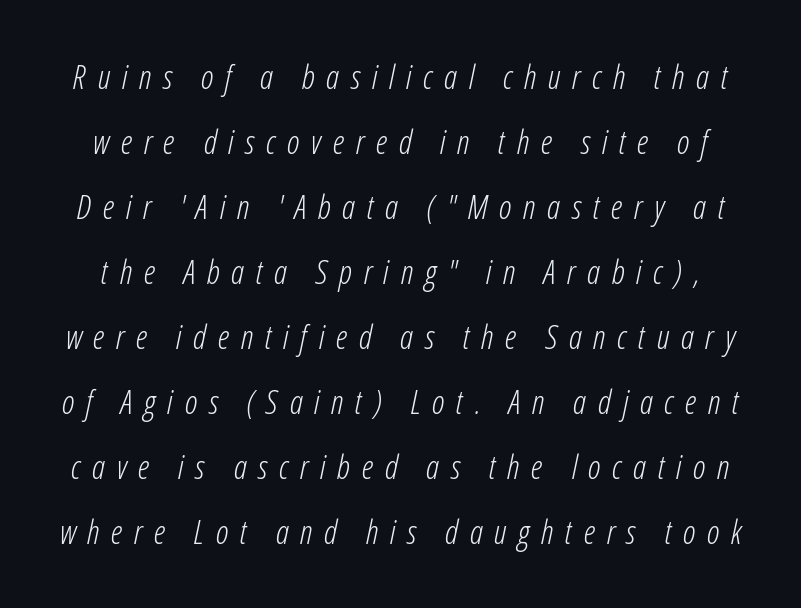
Q: Is the text bold? A: No.
Q: Is the text italic (slanted)? A: Yes, it leans right by about 12 degrees.
Q: Is the text underlined? A: No.
Q: Is the spacing between letters normal or unusually wide? A: Unusually wide.
Q: Is the spacing between lines tight, normal or loose? A: Loose.
Q: Width (condensed, normal, or wide)? A: Condensed.
Q: Stroke contrast? A: Low.
Q: x-height? A: Medium.
Q: Monospaced? A: No.
